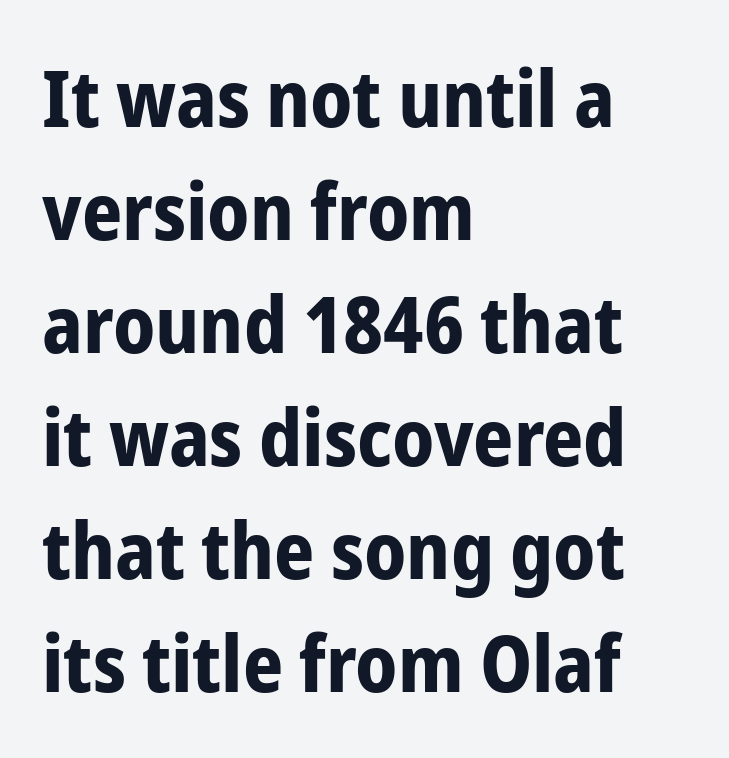
{"serif": "no", "italic": "no", "bold": "yes", "weight": "bold", "width": "condensed", "stroke_contrast": "low", "x_height": "medium", "monospaced": "no", "underline": "no", "align": "left", "line_spacing": "normal", "line_spacing_ratio": 1.43, "letter_spacing": "normal", "letter_spacing_em": 0.0, "glyph_px": 79}
